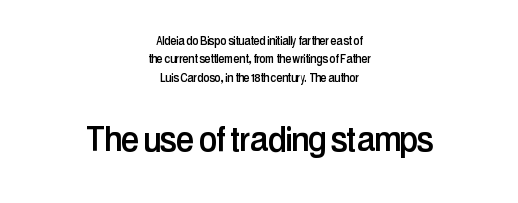
{"serif": "no", "italic": "no", "width": "condensed", "stroke_contrast": "low", "x_height": "medium", "monospaced": "no", "underline": "no", "align": "center", "line_spacing": "normal", "line_spacing_ratio": 1.32, "letter_spacing": "normal", "letter_spacing_em": 0.0, "larger_block": "second", "size_ratio": 2.93, "glyph_px": 41}
